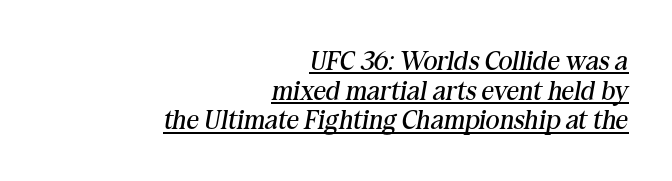
Q: Is the text bold? A: No.
Q: Is the text italic (slanted)? A: Yes, it leans right by about 10 degrees.
Q: Is the text underlined? A: Yes.
Q: How is the paragraph aligned? A: Right-aligned.
Q: Is the spacing between letters normal or unusually wide? A: Normal.
Q: Is the spacing between lines tight, normal or loose? A: Tight.
